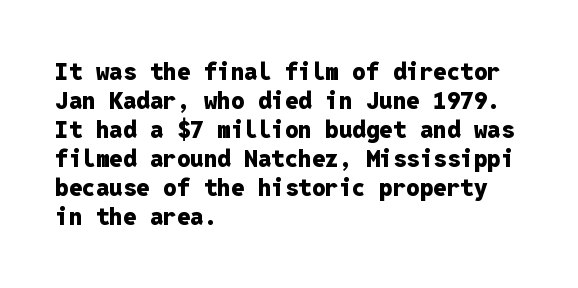
The image shows 24 px bold type, upright; set left-aligned, line spacing 1.21x, normal letter spacing, not underlined.
